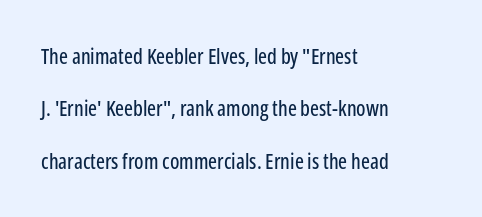
Q: Is the text italic (slanted)? A: No, it is upright.
Q: Is the text underlined? A: No.
Q: How is the paragraph aligned? A: Left-aligned.
Q: Is the spacing between letters normal or unusually wide? A: Normal.
Q: Is the spacing between lines tight, normal or loose? A: Loose.
